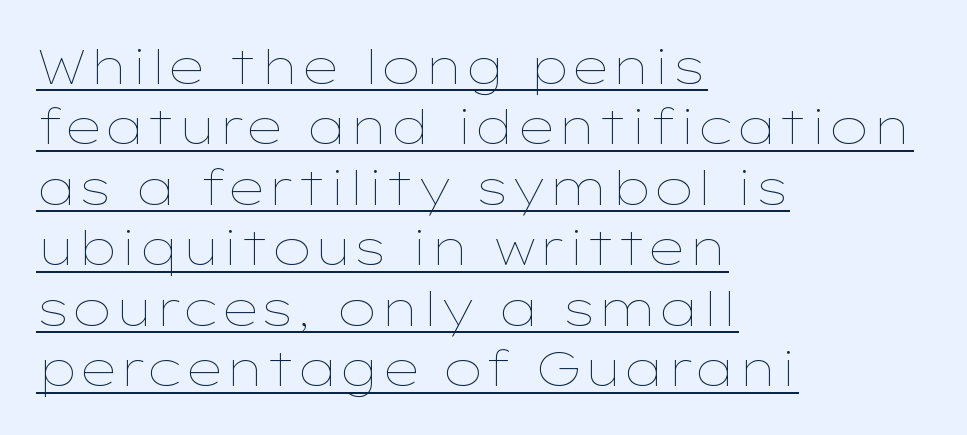
Q: Is the text bold? A: No.
Q: Is the text italic (slanted)? A: No, it is upright.
Q: Is the text underlined? A: Yes.
Q: How is the paragraph aligned? A: Left-aligned.
Q: Is the spacing between letters normal or unusually wide? A: Normal.
Q: Is the spacing between lines tight, normal or loose? A: Normal.
Q: Width (condensed, normal, or wide)? A: Wide.
Q: Stroke contrast? A: Low.
Q: x-height? A: Medium.
Q: Monospaced? A: No.
